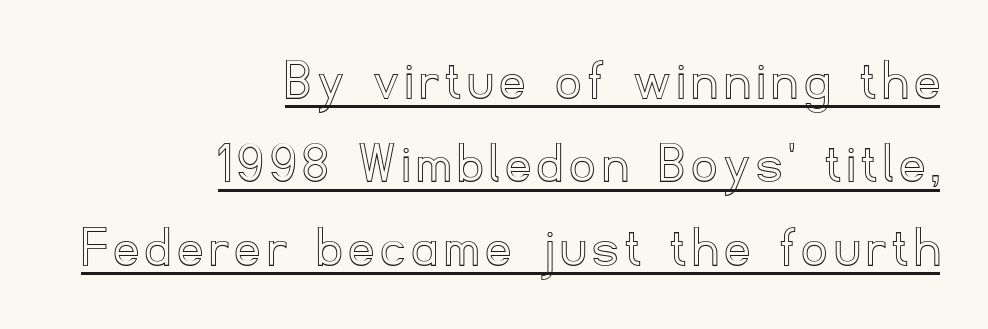
{"italic": "no", "width": "normal", "x_height": "small", "monospaced": "no", "underline": "yes", "align": "right", "line_spacing": "normal", "line_spacing_ratio": 1.39, "glyph_px": 60}
